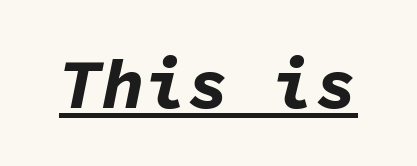
The image shows 71 px bold type, italic (leaning right), monospaced; set normal letter spacing, underlined; low stroke contrast and a medium x-height.
